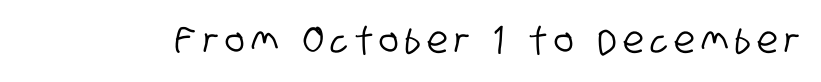
The face used here is proportionally spaced, like ordinary book or web type. Underlining? Definitely not there. Regarding serifs, this sample does without them.
